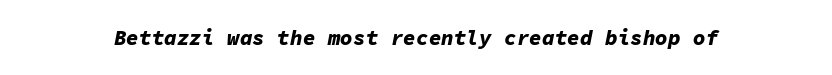
Q: Is the text bold? A: Yes.
Q: Is the text italic (slanted)? A: Yes, it leans right by about 11 degrees.
Q: Is the text underlined? A: No.
Q: Is the spacing between letters normal or unusually wide? A: Normal.
